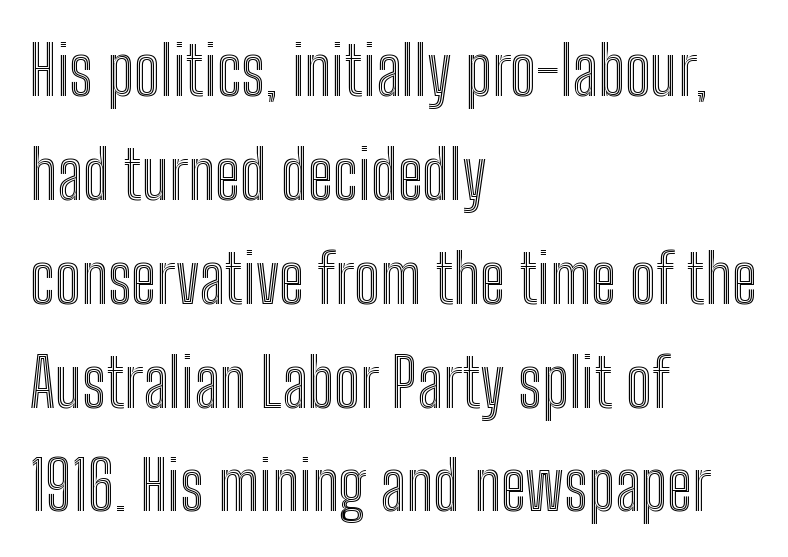
Q: Is the text italic (slanted)? A: No, it is upright.
Q: Is the text underlined? A: No.
Q: How is the paragraph aligned? A: Left-aligned.
Q: Is the spacing between letters normal or unusually wide? A: Normal.
Q: Is the spacing between lines tight, normal or loose? A: Normal.
Q: Width (condensed, normal, or wide)? A: Condensed.
Q: x-height? A: Medium.
Q: Monospaced? A: No.
